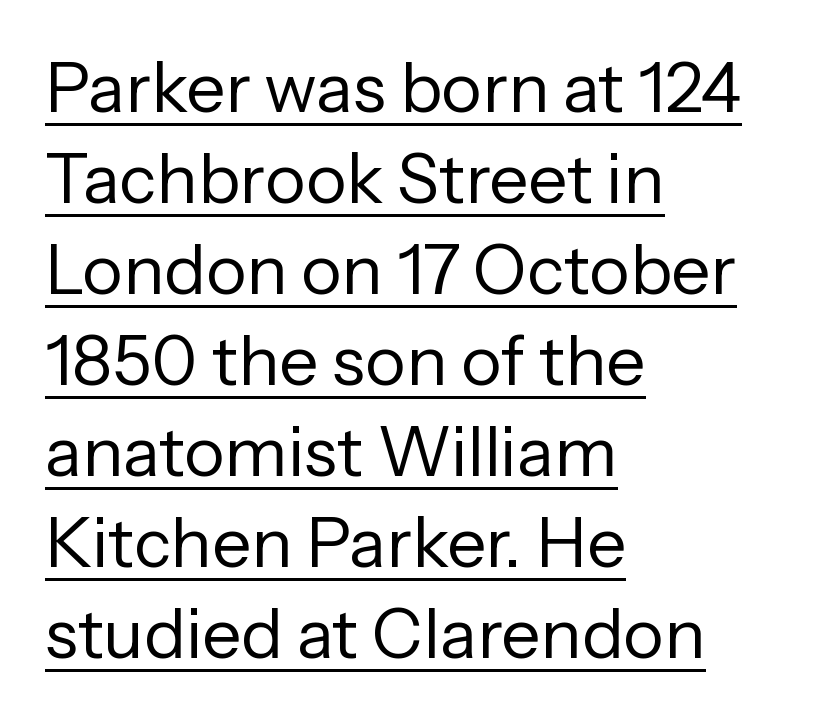
The image shows 69 px regular-weight sans-serif type, upright; set left-aligned, normal line spacing (1.32x), normal letter spacing, underlined; low stroke contrast and a medium x-height.
